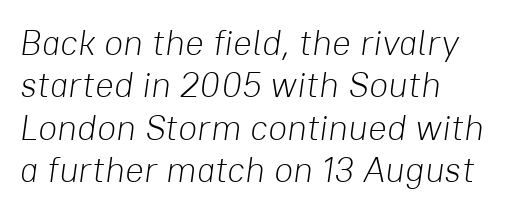
Stem width sits at or under what a default text font uses. Each letter keeps its own natural width here, so spacing adapts to shape. Slanted lettering throughout. Leftover space on each line is placed entirely after the last word.
